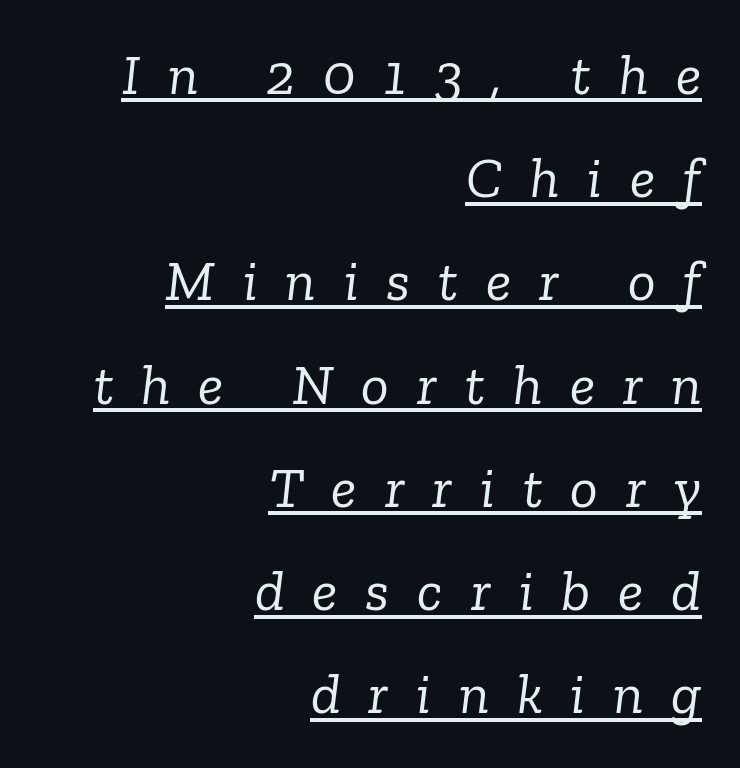
The face used here is proportionally spaced, like ordinary book or web type. Like a heading marked for emphasis, these lines bear an underscore. Check where the strokes stop: tiny serifs finish them off. Compared with a typical body face, this is equally light or lighter still.
